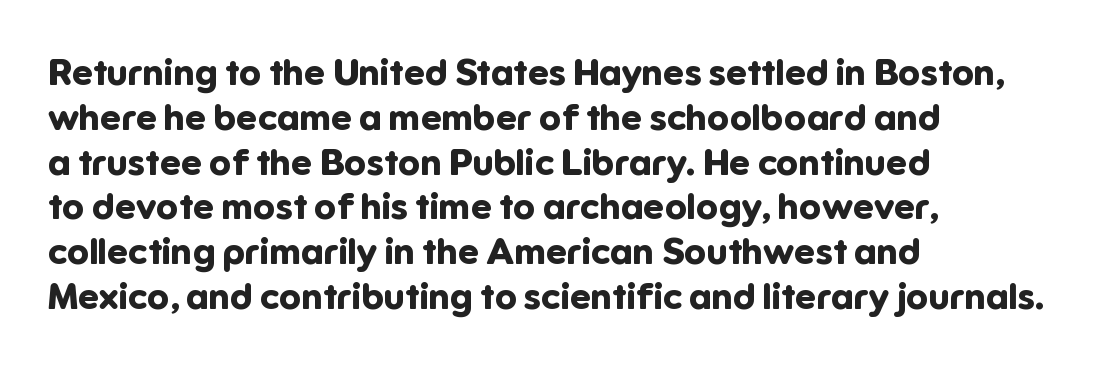
Q: Is the text bold? A: Yes.
Q: Is the text italic (slanted)? A: No, it is upright.
Q: Is the typeface a serif or a sans-serif typeface? A: Sans-serif.
Q: Is the text underlined? A: No.
Q: How is the paragraph aligned? A: Left-aligned.
Q: Is the spacing between letters normal or unusually wide? A: Normal.
Q: Width (condensed, normal, or wide)? A: Normal.
Q: Stroke contrast? A: Low.
Q: x-height? A: Medium.
Q: Monospaced? A: No.
